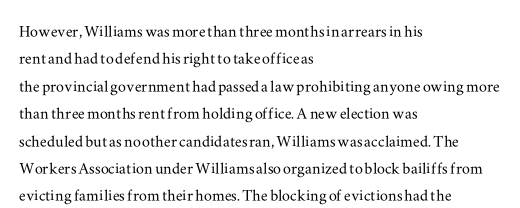
The image shows 20 px text type, upright; set left-aligned, normal line spacing (1.37x), normal letter spacing, not underlined.
